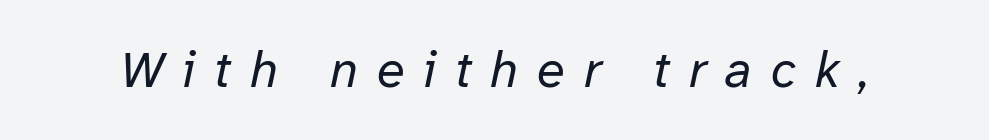
Q: Is the text bold? A: No.
Q: Is the text italic (slanted)? A: Yes, it leans right by about 12 degrees.
Q: Is the text underlined? A: No.
Q: Is the spacing between letters normal or unusually wide? A: Unusually wide.
Q: Width (condensed, normal, or wide)? A: Normal.
Q: Stroke contrast? A: Low.
Q: x-height? A: Medium.
Q: Monospaced? A: No.
